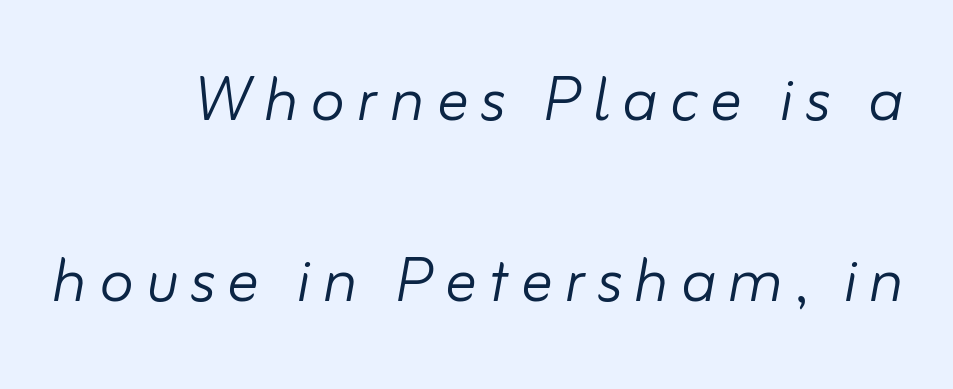
Q: Is the text bold? A: No.
Q: Is the text italic (slanted)? A: Yes, it leans right by about 10 degrees.
Q: Is the text underlined? A: No.
Q: How is the paragraph aligned? A: Right-aligned.
Q: Is the spacing between lines tight, normal or loose? A: Loose.
Q: Width (condensed, normal, or wide)? A: Normal.
Q: Stroke contrast? A: Low.
Q: x-height? A: Small.
Q: Monospaced? A: No.
